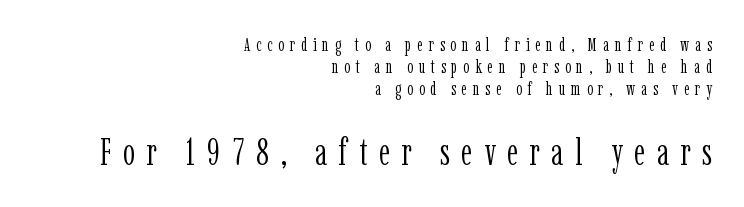
The image shows 38 px light, condensed serif type, upright; set right-aligned, tight line spacing (1.15x), unusually wide letter spacing (+0.3 em), not underlined; the second (bottom) block is 2.0x larger; low stroke contrast and a medium x-height.
